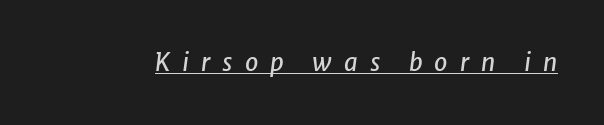
Letter spacing: wide. Does the lettering tilt? It does — this is italic. Every word sits above its own underline.
